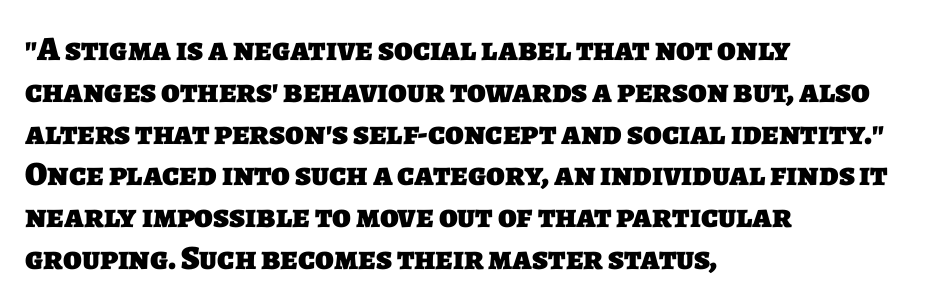
The image shows 34 px heavy sans-serif type; set left-aligned, line spacing 1.23x, normal letter spacing, not underlined; low stroke contrast and a large x-height.
